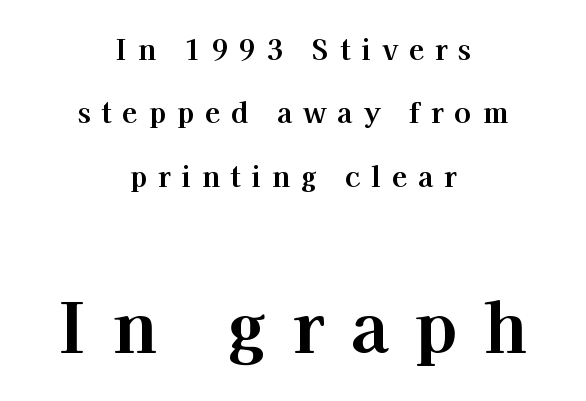
Look at the stroke-to-counter ratio: heavy, a bold. A bare baseline throughout the passage. Short note: letters widely spaced. You can tell from the footed stems that serif type was used.
